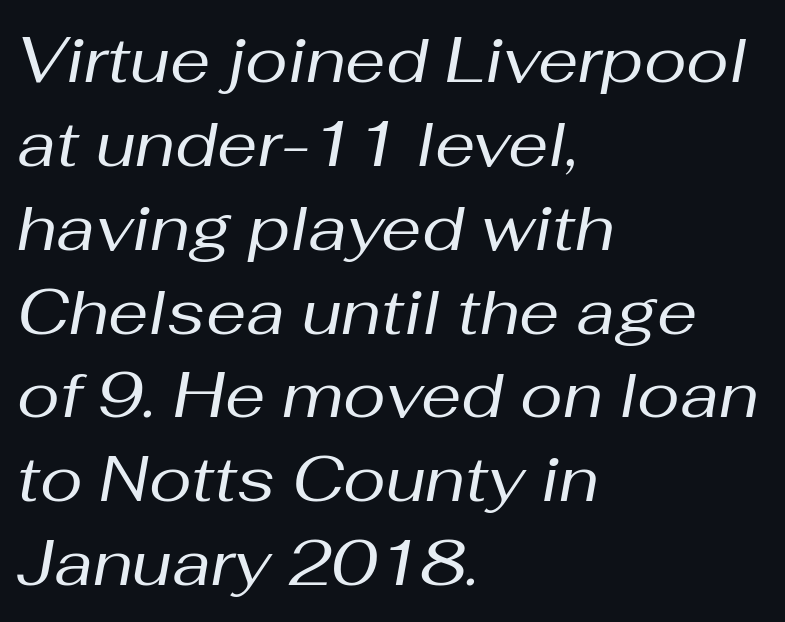
Each letter keeps its own natural width here, so spacing adapts to shape. Beneath every word, the page is bare. Characters are canted at an angle relative to the baseline's perpendicular. Here the glyphs are tracked normally, forming tight word shapes.
